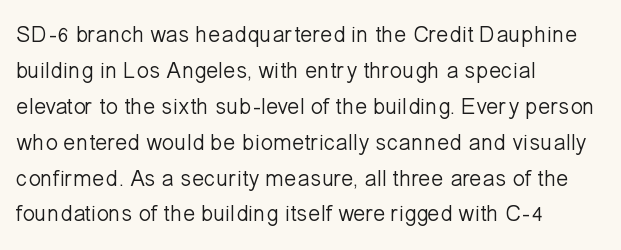
Q: Is the text bold? A: No.
Q: Is the text italic (slanted)? A: No, it is upright.
Q: Is the text underlined? A: No.
Q: How is the paragraph aligned? A: Left-aligned.
Q: Is the spacing between letters normal or unusually wide? A: Normal.
Q: Is the spacing between lines tight, normal or loose? A: Normal.
